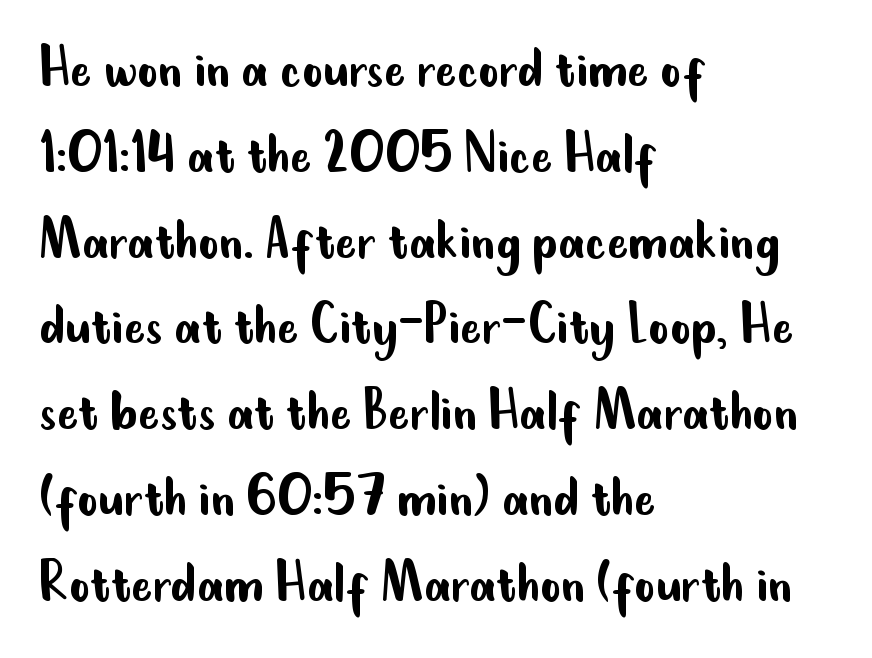
The image shows 64 px regular-weight, condensed sans-serif type, upright; set left-aligned, normal line spacing (1.34x), normal letter spacing, not underlined; low stroke contrast and a small x-height.
